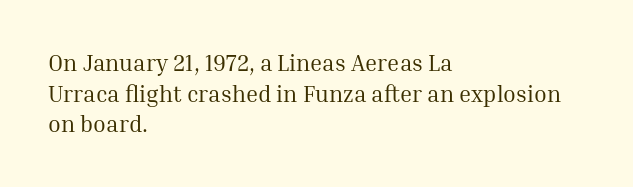
Q: Is the text bold? A: No.
Q: Is the text italic (slanted)? A: No, it is upright.
Q: Is the text underlined? A: No.
Q: How is the paragraph aligned? A: Left-aligned.
Q: Is the spacing between letters normal or unusually wide? A: Normal.
Q: Is the spacing between lines tight, normal or loose? A: Normal.
